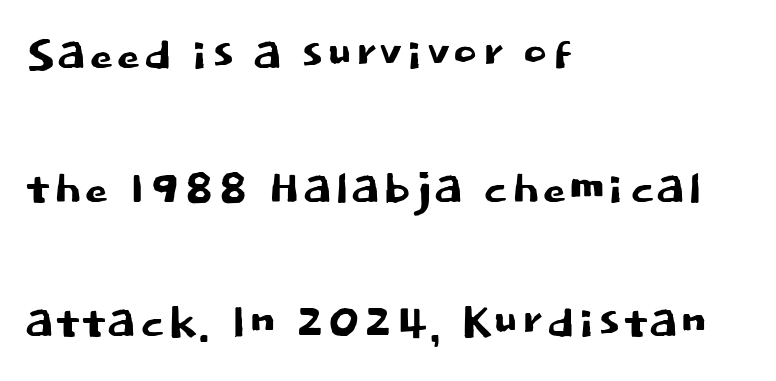
Descenders hang freely into open space. The compositor pushed each line to the left boundary. You could fit nearly another row in the gap between these rows. Varying glyph widths throughout — classic text-font behaviour.
